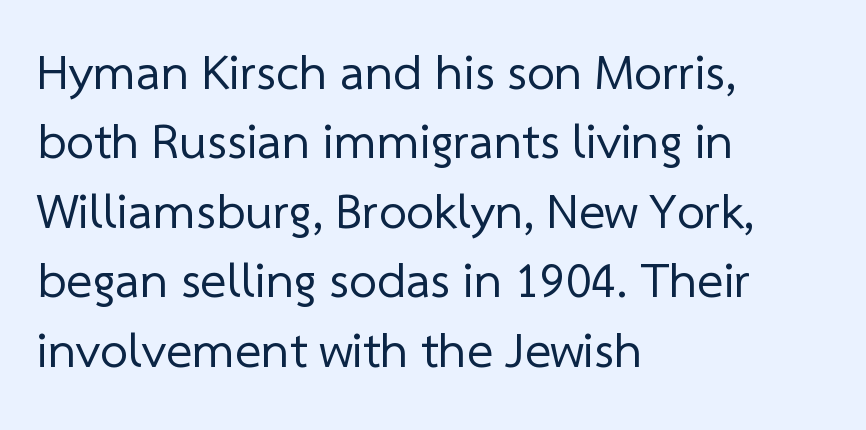
Q: Is the text bold? A: No.
Q: Is the typeface a serif or a sans-serif typeface? A: Sans-serif.
Q: Is the text underlined? A: No.
Q: How is the paragraph aligned? A: Left-aligned.
Q: Is the spacing between letters normal or unusually wide? A: Normal.
Q: Is the spacing between lines tight, normal or loose? A: Normal.
Q: Width (condensed, normal, or wide)? A: Normal.
Q: Stroke contrast? A: Low.
Q: x-height? A: Medium.
Q: Monospaced? A: No.
